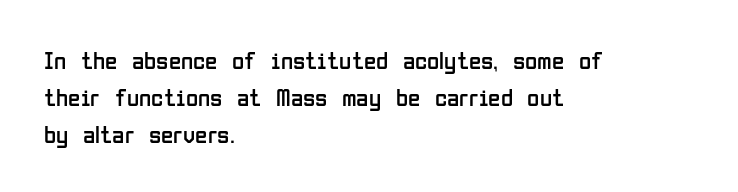
Q: Is the text bold? A: No.
Q: Is the text italic (slanted)? A: No, it is upright.
Q: Is the text underlined? A: No.
Q: How is the paragraph aligned? A: Left-aligned.
Q: Is the spacing between letters normal or unusually wide? A: Normal.
Q: Is the spacing between lines tight, normal or loose? A: Normal.
